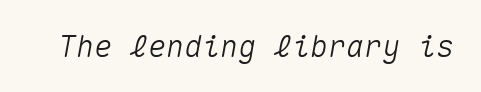
These lines keep a tight, regular rhythm from letter to letter. Spacing verdict: monospaced, one width for all characters. The face used here has a pronounced slope to its letters. The foot of each line stays bare and open.
